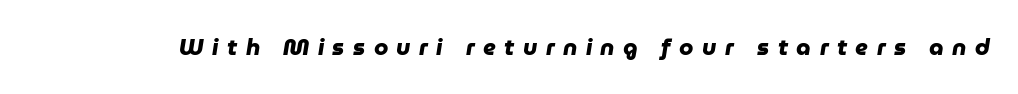
Q: Is the text bold? A: Yes.
Q: Is the text underlined? A: No.
Q: Is the spacing between letters normal or unusually wide? A: Unusually wide.
